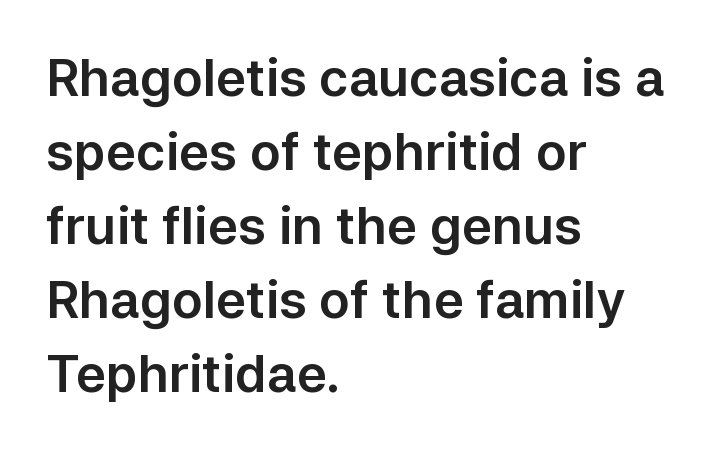
{"serif": "no", "italic": "no", "width": "normal", "stroke_contrast": "low", "x_height": "medium", "monospaced": "no", "underline": "no", "align": "left", "line_spacing": "normal", "line_spacing_ratio": 1.45, "letter_spacing": "normal", "letter_spacing_em": 0.0, "glyph_px": 51}
